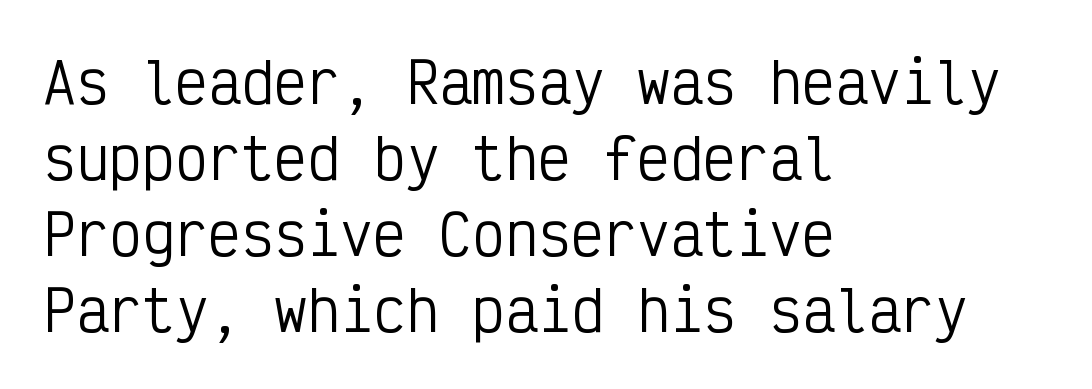
The image shows 55 px regular-weight, condensed sans-serif type, upright, monospaced; set left-aligned, normal line spacing (1.38x), normal letter spacing, not underlined; low stroke contrast and a medium x-height.
